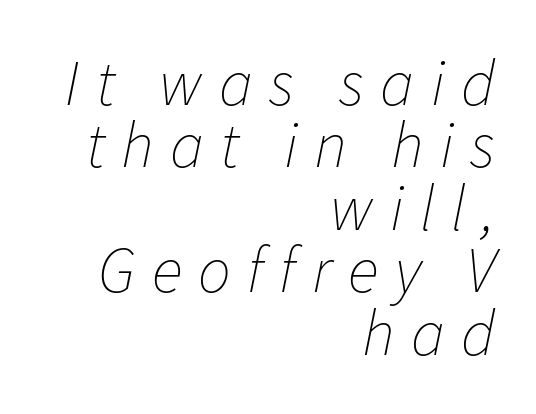
Here the designer chose a conventional face with non-uniform glyph widths. The typography opts for an oblique posture over an upright one. Each new line begins almost immediately beneath the previous one. The words here are not underlined.
